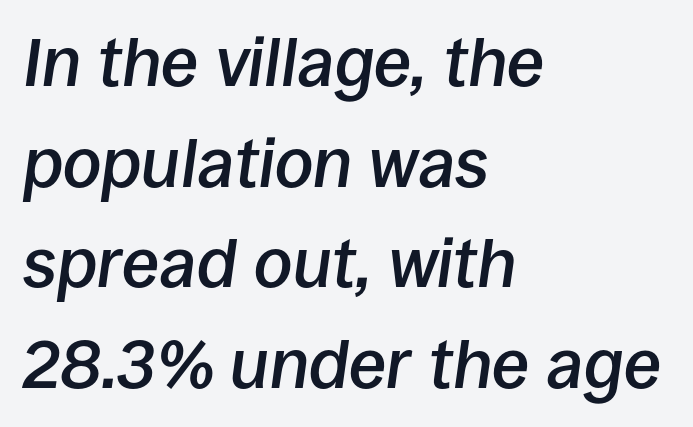
{"italic": "yes", "lean": "right", "slant_degrees": 8, "bold": "semi", "weight": "semibold", "width": "normal", "stroke_contrast": "low", "x_height": "large", "monospaced": "no", "underline": "no", "align": "left", "line_spacing": "normal", "line_spacing_ratio": 1.48, "letter_spacing": "normal", "letter_spacing_em": 0.0, "glyph_px": 68}
